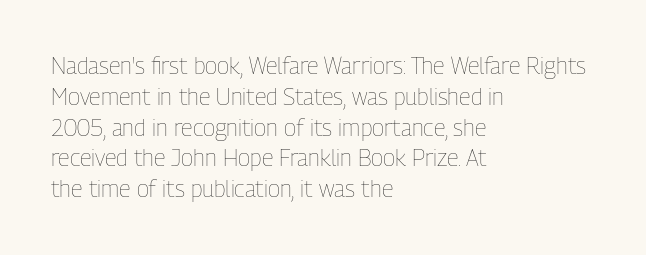
Q: Is the text bold? A: No.
Q: Is the text italic (slanted)? A: No, it is upright.
Q: Is the text underlined? A: No.
Q: How is the paragraph aligned? A: Left-aligned.
Q: Is the spacing between letters normal or unusually wide? A: Normal.
Q: Is the spacing between lines tight, normal or loose? A: Normal.
